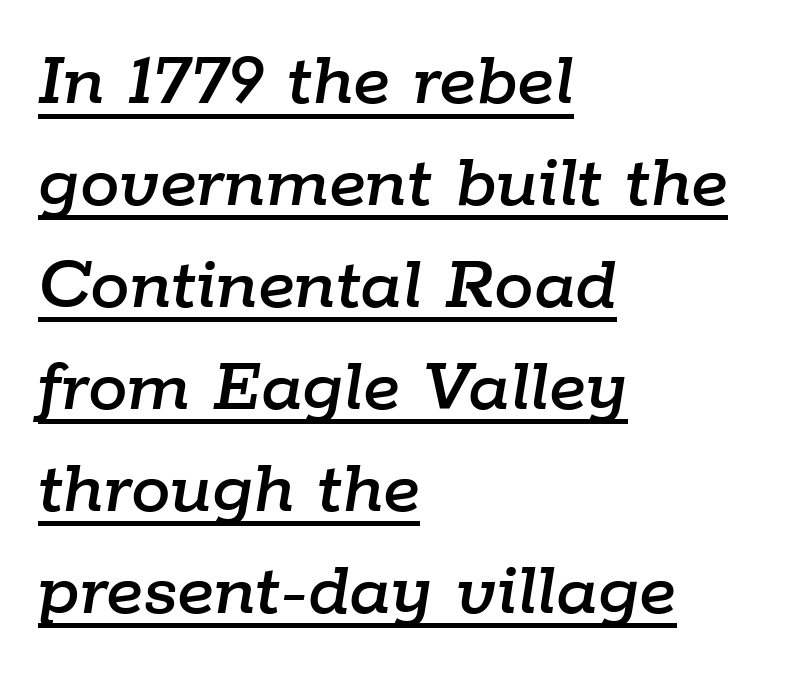
{"italic": "yes", "lean": "right", "slant_degrees": 9, "width": "normal", "stroke_contrast": "low", "x_height": "medium", "monospaced": "no", "underline": "yes", "align": "left", "line_spacing": "normal", "line_spacing_ratio": 1.29, "letter_spacing": "normal", "letter_spacing_em": 0.0, "glyph_px": 79}
